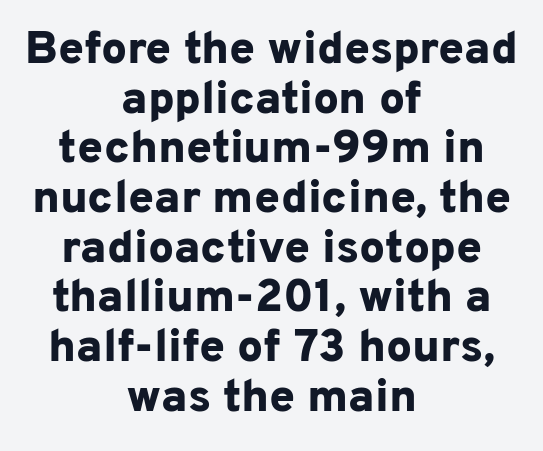
Pretty heavy lettering here — definitely bold. Lines of text with bare space underneath. Reading down the column, the eye jumps only a short way to each next line. Unlike italic type, these characters show no tilt at all.
